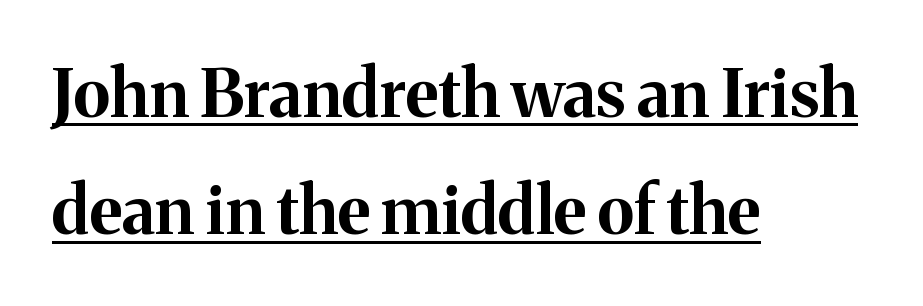
The image shows 66 px bold serif type, upright; set left-aligned, line spacing 1.78x, normal letter spacing, underlined; medium stroke contrast and a medium x-height.
